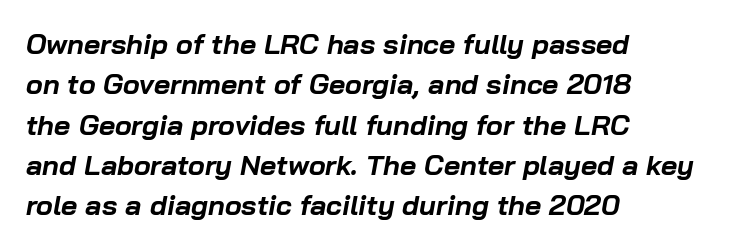
Q: Is the text bold? A: Yes.
Q: Is the text italic (slanted)? A: Yes, it leans right by about 10 degrees.
Q: Is the text underlined? A: No.
Q: How is the paragraph aligned? A: Left-aligned.
Q: Is the spacing between letters normal or unusually wide? A: Normal.
Q: Is the spacing between lines tight, normal or loose? A: Normal.
Q: Width (condensed, normal, or wide)? A: Normal.
Q: Stroke contrast? A: Low.
Q: x-height? A: Medium.
Q: Monospaced? A: No.
